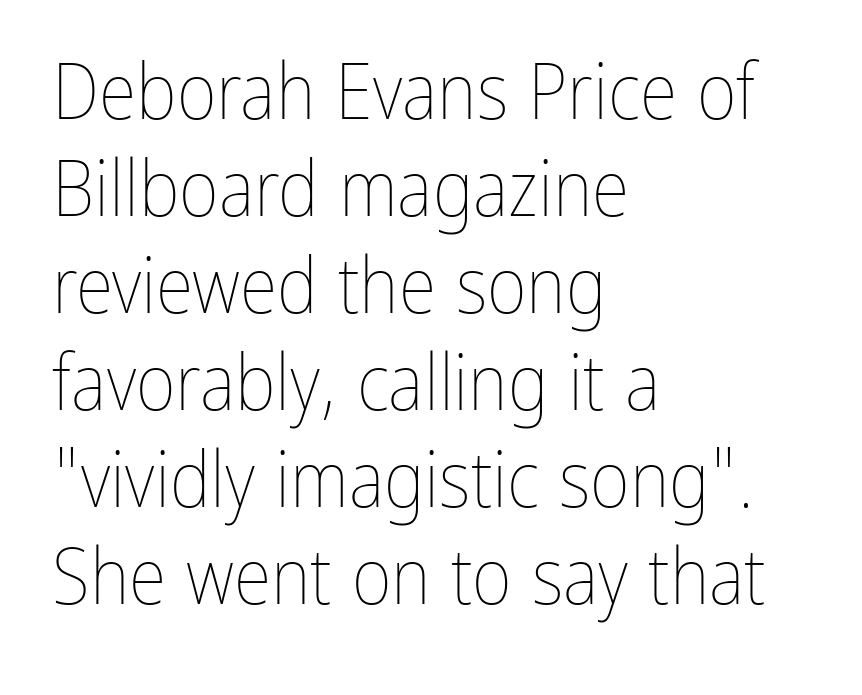
Q: Is the text bold? A: No.
Q: Is the text italic (slanted)? A: No, it is upright.
Q: Is the text underlined? A: No.
Q: How is the paragraph aligned? A: Left-aligned.
Q: Is the spacing between letters normal or unusually wide? A: Normal.
Q: Is the spacing between lines tight, normal or loose? A: Normal.
Q: Width (condensed, normal, or wide)? A: Condensed.
Q: Stroke contrast? A: Low.
Q: x-height? A: Medium.
Q: Monospaced? A: No.
